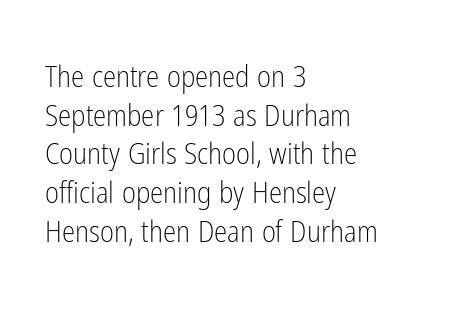
Q: Is the text bold? A: No.
Q: Is the text italic (slanted)? A: No, it is upright.
Q: Is the typeface a serif or a sans-serif typeface? A: Sans-serif.
Q: Is the text underlined? A: No.
Q: How is the paragraph aligned? A: Left-aligned.
Q: Is the spacing between letters normal or unusually wide? A: Normal.
Q: Is the spacing between lines tight, normal or loose? A: Normal.
Q: Width (condensed, normal, or wide)? A: Condensed.
Q: Stroke contrast? A: Low.
Q: x-height? A: Medium.
Q: Monospaced? A: No.
